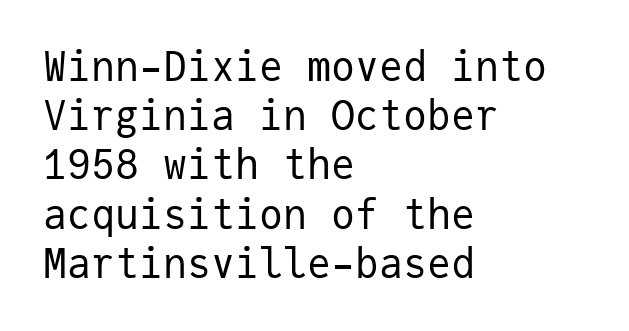
Visually the block forms a straight wall on the left and a jagged coastline on the right. Stroke mass is kept to a normal reading level or below. You could count columns in this text — the font is strictly monospaced. The words here are not underlined. Characters follow at the spacing the type designer built in.
